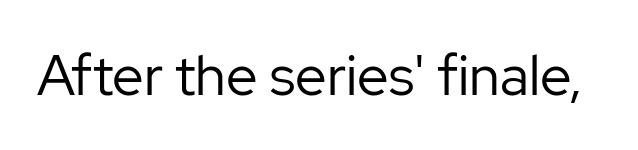
Check where the strokes stop: nothing finishes them off — pure sans. The rendering keeps characters at their native spacing. Lines of text with bare space underneath. No extra ink here — the face is not bold. You could not count columns in this text — the font is proportionally spaced. The axis of the letterforms is exactly vertical.
